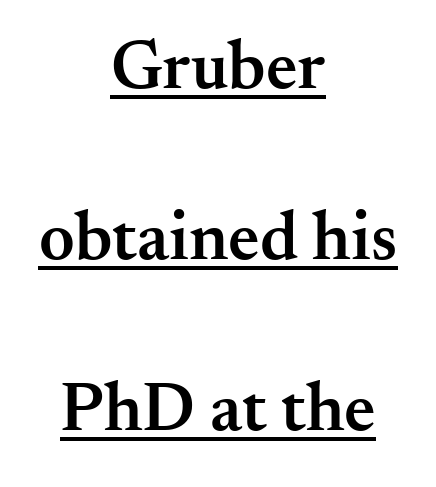
The rendering uses natural spacing where letterforms have individual widths. The rendering keeps characters at their native spacing. These lines carry some extra weight — a demibold, not a full bold. The passage is arranged like a title page — every line centered. Nope, not italic — everything's standing straight. The face used here is seriffed, in the tradition of book romans.
